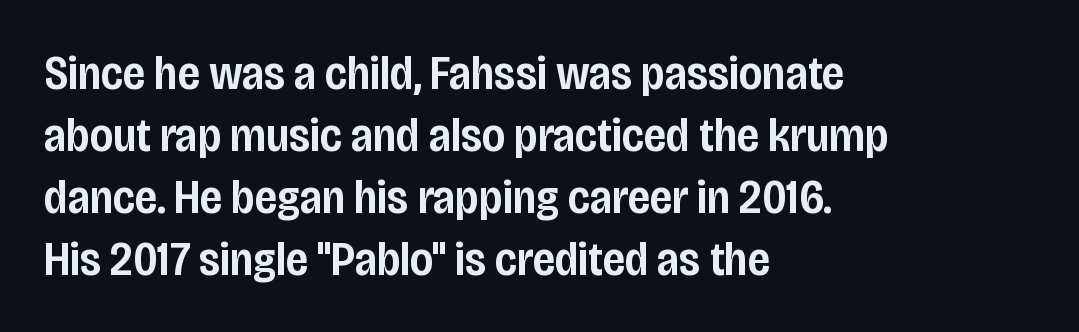
The image shows 48 px semibold, condensed sans-serif type, upright; set left-aligned, normal line spacing (1.29x), normal letter spacing, not underlined; low stroke contrast and a large x-height.
